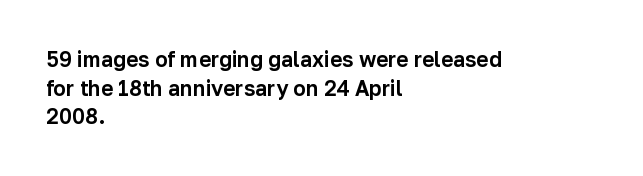
The rendering keeps characters at their native spacing. Does the lettering tilt? It doesn't — this is upright. Descender tails drop into unmarked territory. The lines sit at an ordinary, default distance from one another. One-word summary of the alignment: left.
